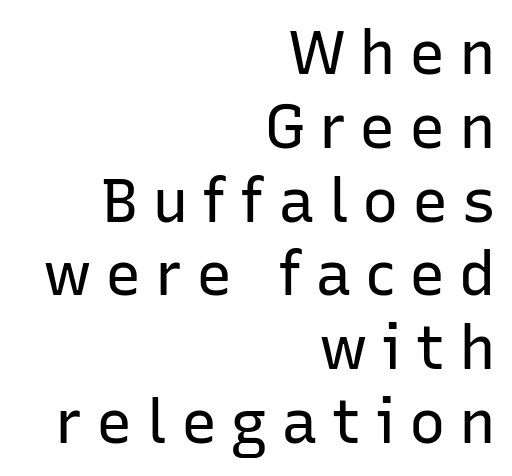
The image shows 61 px regular-weight sans-serif type, upright; set right-aligned, line spacing 1.21x, unusually wide letter spacing (+0.22 em), not underlined; low stroke contrast and a medium x-height.
